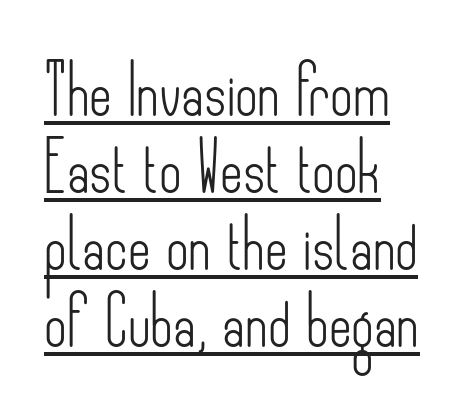
Type style note: lacks serifs. Do the letters lean? They stand straight. Varying glyph widths throughout — classic text-font behaviour. Caption: lettering with a line underneath.
